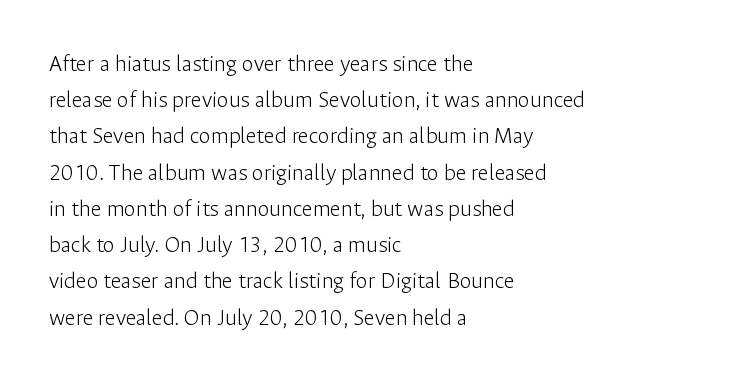
Q: Is the text bold? A: No.
Q: Is the text italic (slanted)? A: No, it is upright.
Q: Is the text underlined? A: No.
Q: How is the paragraph aligned? A: Left-aligned.
Q: Is the spacing between letters normal or unusually wide? A: Normal.
Q: Is the spacing between lines tight, normal or loose? A: Normal.
